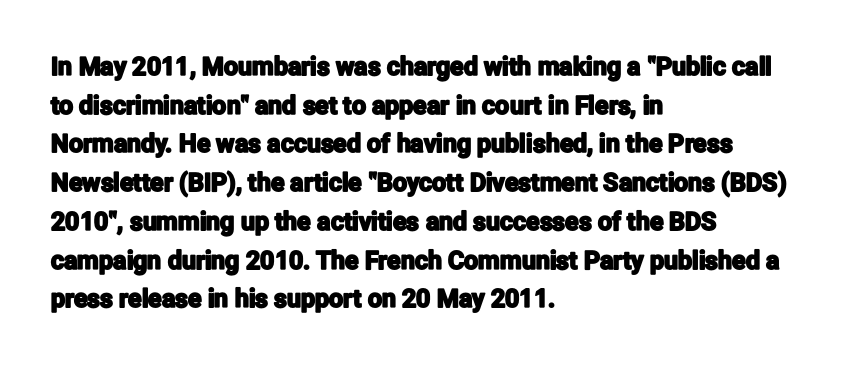
Inter-character spacing is left at the font's built-in metrics. Quick note: underline off. Horizontal alignment here is leftward, the default for most running prose. Posture: vertical. Line spacing here is normal.
